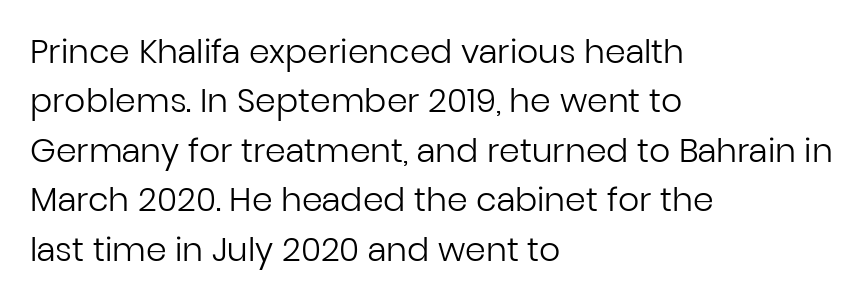
{"serif": "no", "italic": "no", "bold": "no", "weight": "regular", "width": "normal", "stroke_contrast": "low", "x_height": "medium", "monospaced": "no", "underline": "no", "align": "left", "line_spacing": "normal", "line_spacing_ratio": 1.5, "letter_spacing": "normal", "letter_spacing_em": 0.0, "glyph_px": 33}
